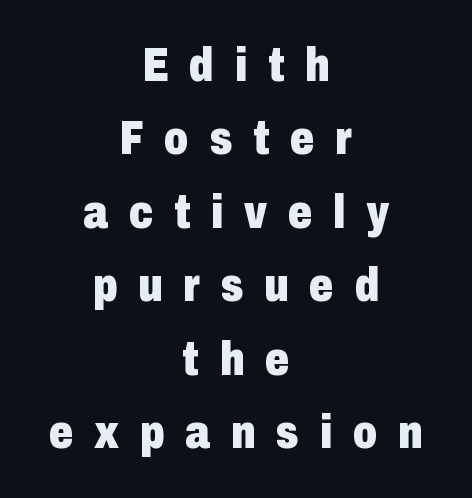
The glyphs are unaccompanied by any horizontal stroke below them. In terms of leading, this rendering sits right in the middle. Students, note that the glyphs here are deliberately spaced far apart. Where is the straight margin? There isn't one; the lines are centered. Character widths vary here, with narrow letters taking less room than wide ones. No italicization has been applied; the sample stays upright.
